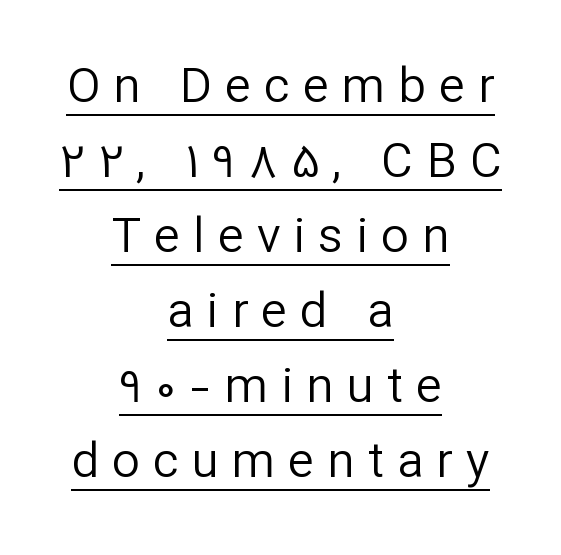
The image shows 49 px regular-weight sans-serif type, upright; set centered, normal line spacing (1.53x), unusually wide letter spacing (+0.27 em), underlined; low stroke contrast and a medium x-height.
